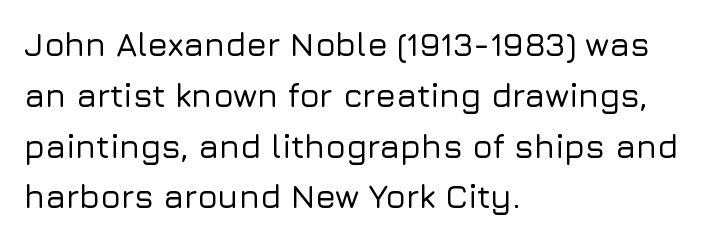
Any mark beneath the type? The region is blank. Leading: standard. The rendering uses natural spacing where letterforms have individual widths. Rendered with straight, roman letterforms. Type style note: lacks serifs.
